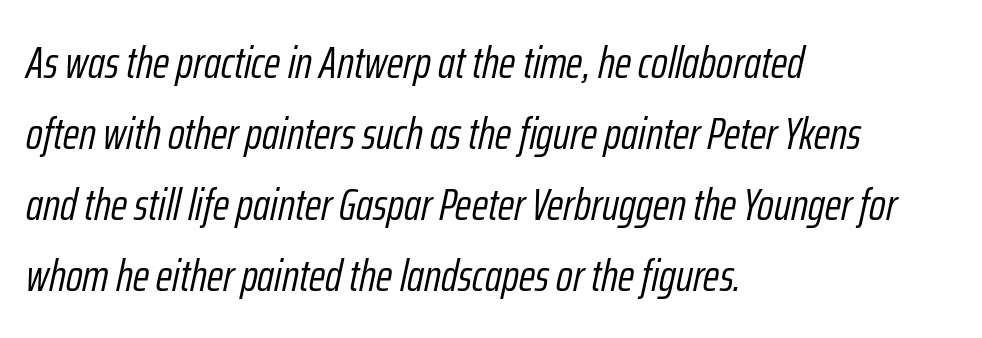
Each line starts at the same left margin while the right side varies. Inter-character spacing is left at the font's built-in metrics. When letters slant like this, we call the style italic. The line-height multiplier appears to be the usual default.
